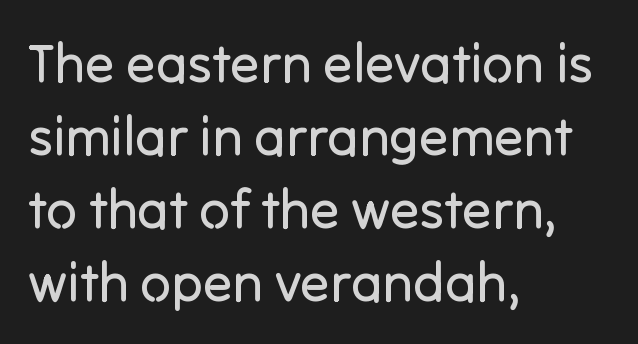
The image shows 54 px regular-weight sans-serif type, upright; set left-aligned, normal line spacing (1.35x), normal letter spacing, not underlined; low stroke contrast and a medium x-height.
